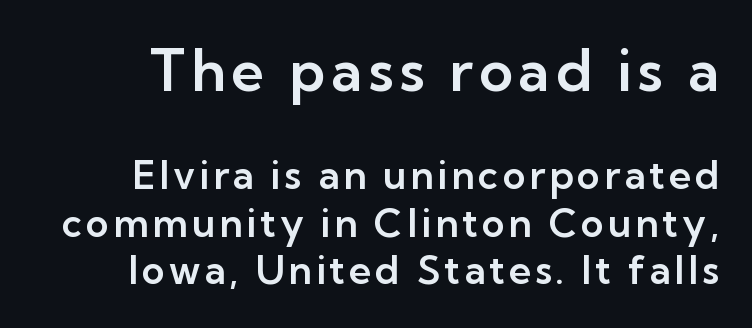
Are there feet on the stems? There aren't — it's a sans. Each row of text sits above clean, open space. Spacing verdict: proportional, widths tailored to each character. Which chunk is bigger? The first one — the top block dwarfs the bottom. Characters remain perfectly vertical along every line.
